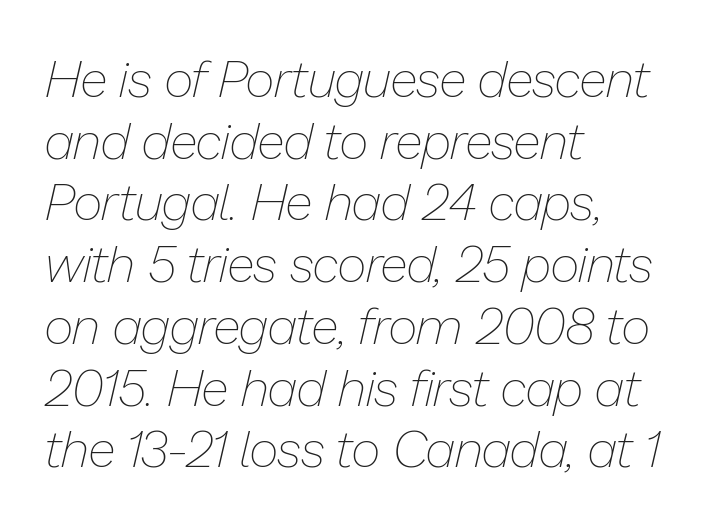
You could not count columns in this text — the font is proportionally spaced. A student would call this left alignment; a typographer would say flush left, rag right. A typesetter would mark this as italic. The passage shown has conventional tracking throughout.
